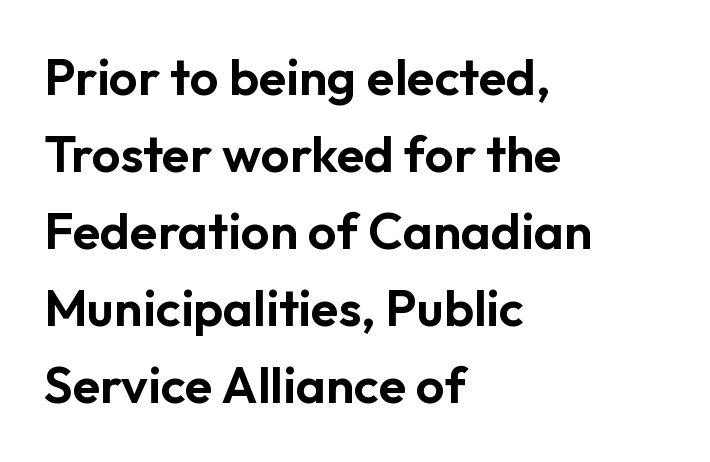
The image shows 51 px sans-serif type, upright; set left-aligned, normal line spacing (1.51x), normal letter spacing, not underlined; low stroke contrast and a medium x-height.
